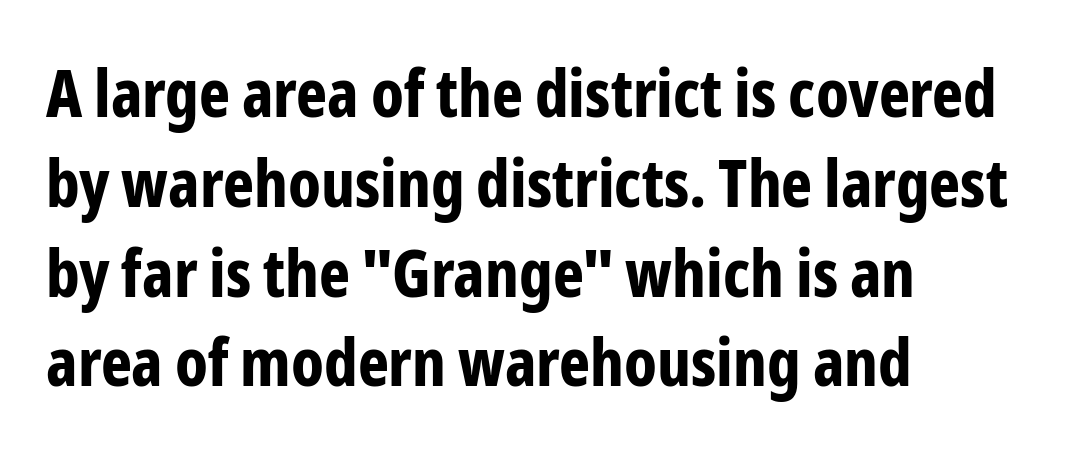
Q: Is the text bold? A: Yes.
Q: Is the text italic (slanted)? A: No, it is upright.
Q: Is the typeface a serif or a sans-serif typeface? A: Sans-serif.
Q: Is the text underlined? A: No.
Q: How is the paragraph aligned? A: Left-aligned.
Q: Is the spacing between letters normal or unusually wide? A: Normal.
Q: Is the spacing between lines tight, normal or loose? A: Normal.
Q: Width (condensed, normal, or wide)? A: Condensed.
Q: Stroke contrast? A: Low.
Q: x-height? A: Medium.
Q: Monospaced? A: No.
